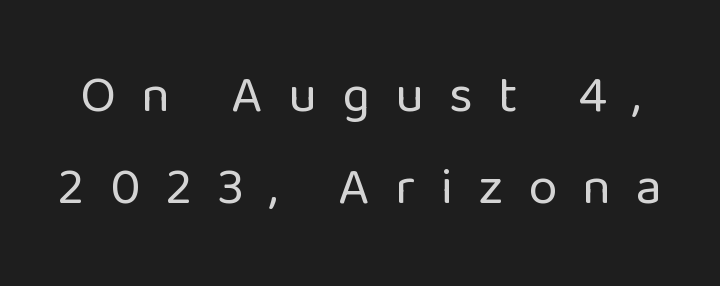
Q: Is the text bold? A: No.
Q: Is the text italic (slanted)? A: No, it is upright.
Q: Is the typeface a serif or a sans-serif typeface? A: Sans-serif.
Q: Is the text underlined? A: No.
Q: Is the spacing between letters normal or unusually wide? A: Unusually wide.
Q: Width (condensed, normal, or wide)? A: Normal.
Q: Stroke contrast? A: Low.
Q: x-height? A: Medium.
Q: Monospaced? A: No.
